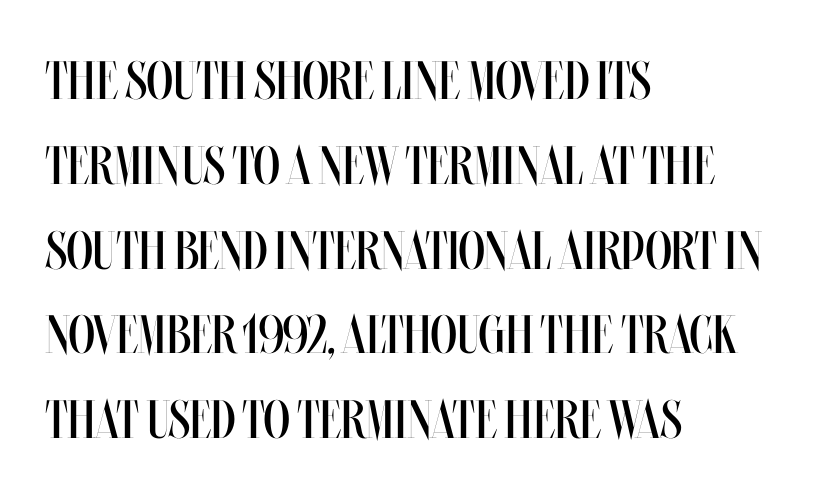
Q: Is the text bold? A: No.
Q: Is the text italic (slanted)? A: No, it is upright.
Q: Is the text underlined? A: No.
Q: How is the paragraph aligned? A: Left-aligned.
Q: Is the spacing between letters normal or unusually wide? A: Normal.
Q: Is the spacing between lines tight, normal or loose? A: Normal.
Q: Width (condensed, normal, or wide)? A: Condensed.
Q: Stroke contrast? A: Medium.
Q: x-height? A: Large.
Q: Monospaced? A: No.
